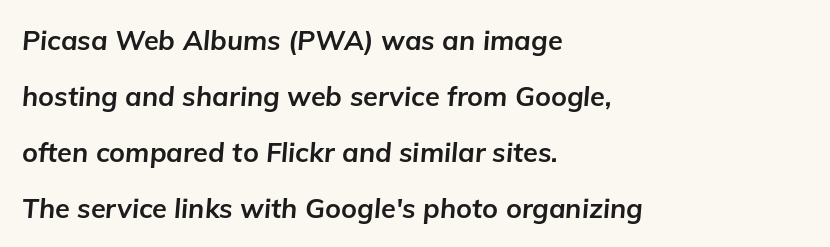
Q: Is the text bold? A: Yes.
Q: Is the text italic (slanted)? A: Yes, it leans right by about 5 degrees.
Q: Is the text underlined? A: No.
Q: How is the paragraph aligned? A: Left-aligned.
Q: Is the spacing between letters normal or unusually wide? A: Normal.
Q: Is the spacing between lines tight, normal or loose? A: Loose.
